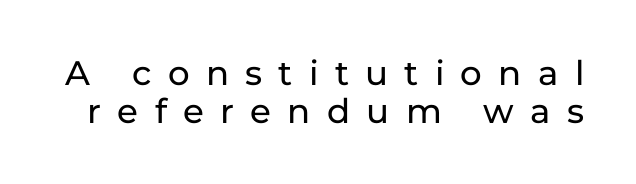
The lettering holds an erect, upright posture throughout. Look at the tracking — it's clearly loosened, letters drifting apart. Note the varied advance widths — an 'i' is clearly narrower than an 'm'. The baseline area is clear. Horizontal bands of white between lines are thin slivers. Grotesque or geometric, the face here clearly has no serifs.
